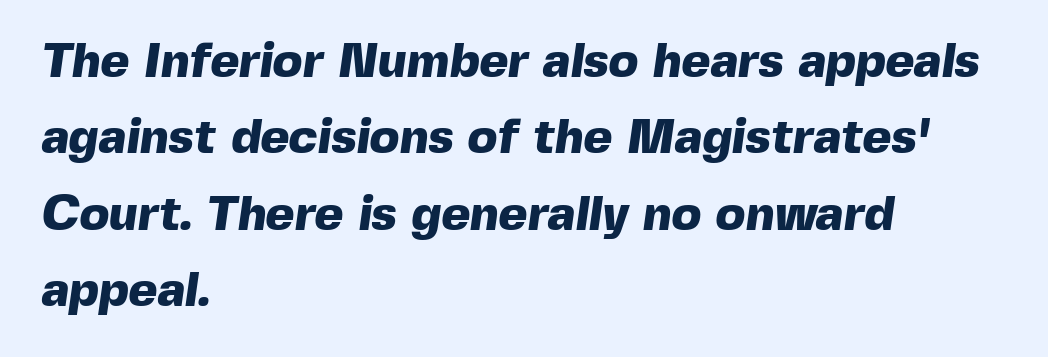
The image shows 49 px heavy sans-serif type; set left-aligned, normal line spacing (1.56x), normal letter spacing, not underlined; a medium x-height.
